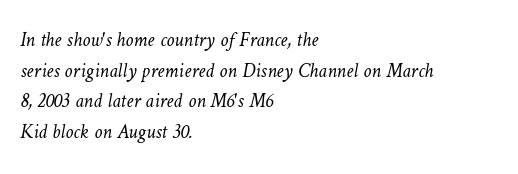
Horizontal bands of white between lines are of average thickness. Words float on clear page, feet unadorned. Vertical stems look standard width or narrower in stroke. Layout note: lines flush left. Tracking value appears to be zero — textbook default spacing.
